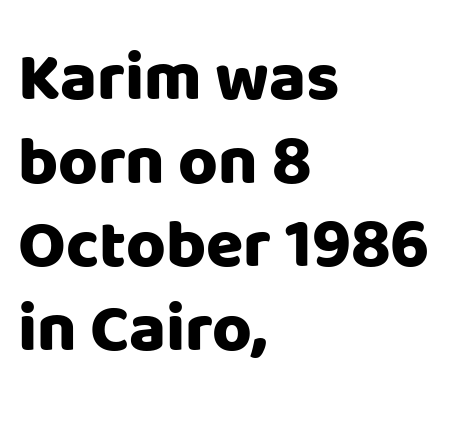
The image shows 68 px heavy sans-serif type, upright; set left-aligned, line spacing 1.23x, normal letter spacing, not underlined; low stroke contrast and a large x-height.
